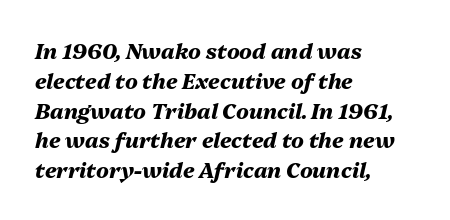
The image shows 21 px bold type, italic (leaning right); set left-aligned, normal line spacing (1.42x), normal letter spacing, not underlined.
